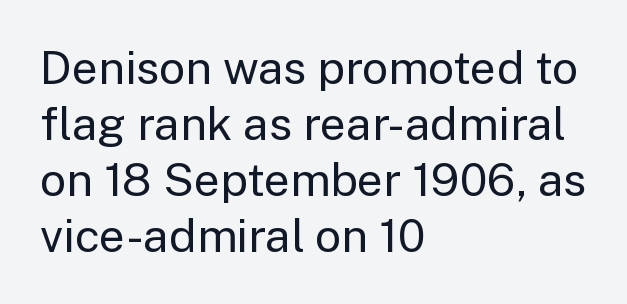
Q: Is the text bold? A: No.
Q: Is the text italic (slanted)? A: No, it is upright.
Q: Is the typeface a serif or a sans-serif typeface? A: Sans-serif.
Q: Is the text underlined? A: No.
Q: How is the paragraph aligned? A: Left-aligned.
Q: Is the spacing between letters normal or unusually wide? A: Normal.
Q: Width (condensed, normal, or wide)? A: Normal.
Q: Stroke contrast? A: Low.
Q: x-height? A: Medium.
Q: Monospaced? A: No.
